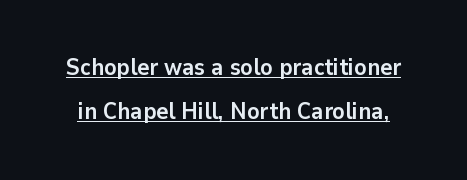
These lines stand farther apart than default settings would place them. Notice how the stems are strictly vertical — no italics here. The specimen includes a rule beneath the text block's lines. The typesetting leans heavy: a genuine bold.
